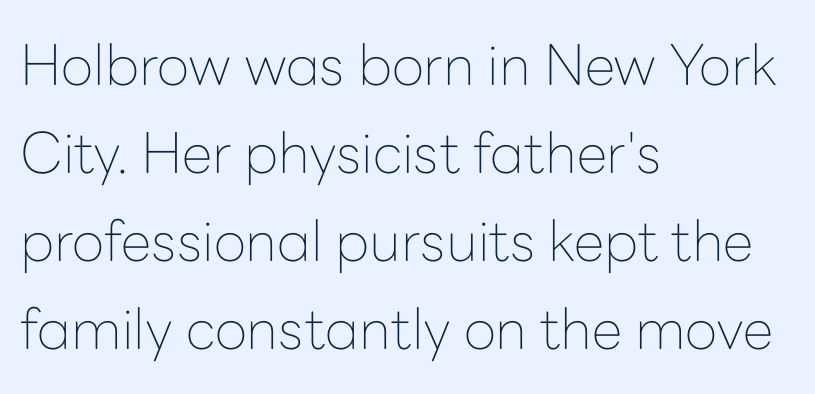
The space directly below the letters is spotless. Caption: standard tracking, unaltered. Proportional: the letters do not fall into vertical columns. Letterform terminals end flat and unadorned throughout the passage. A student would call this left alignment; a typographer would say flush left, rag right.
